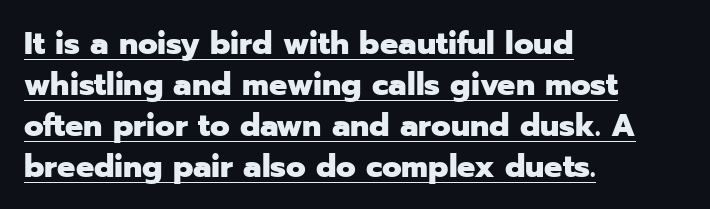
How are the letters spaced? Ordinarily, with no added tracking. A sans-serif font was chosen for this passage. The line-height multiplier appears to be the usual default. These lines are set flush left with a ragged right edge. Check the space under the baseline: a stroke is drawn there. Spacing verdict: proportional, widths tailored to each character.
